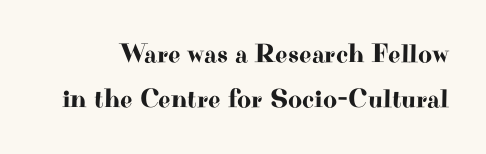
Characters follow at the spacing the type designer built in. The block of text has a typical density, with ordinary space between rows. Style check: upright. The glyphs are unaccompanied by any horizontal stroke below them.
